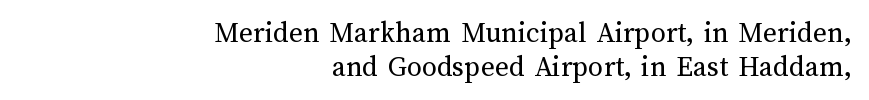
The image shows 30 px regular-weight type, upright; set right-aligned, tight line spacing (1.13x), normal letter spacing, not underlined; medium stroke contrast and a medium x-height.
